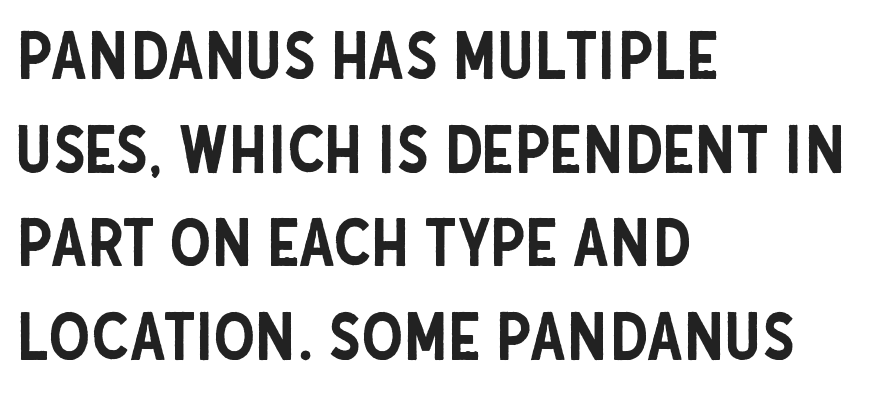
{"serif": "no", "italic": "no", "width": "condensed", "stroke_contrast": "low", "x_height": "large", "monospaced": "no", "underline": "no", "align": "left", "line_spacing": "normal", "line_spacing_ratio": 1.42, "letter_spacing": "normal", "letter_spacing_em": 0.0, "glyph_px": 66}
